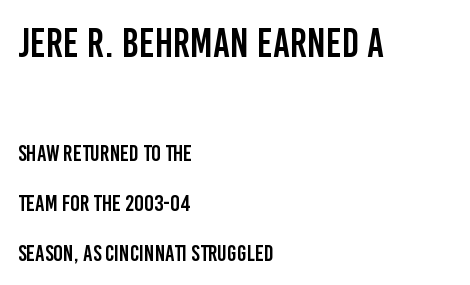
The lettering stays uniformly vertical, giving the passage a roman look. The ragged edge is on the right, which tells us the setting is flush left. Think of a printed novel: that variable character pitch is what you see here. Larger block? The one above; the one below is distinctly smaller.
